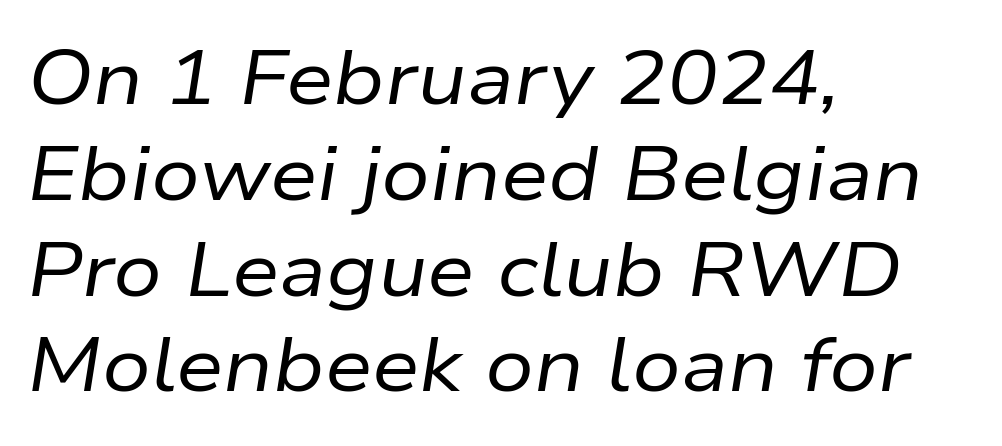
Line starts are locked; line ends wander. Notice how descenders clear the ascenders below comfortably — that's standard leading. Is the type heavy? It reads as light-to-regular instead. You could not count columns in this text — the font is proportionally spaced. No word sits above an underline. Glyph-to-glyph distance matches everyday printed text.
